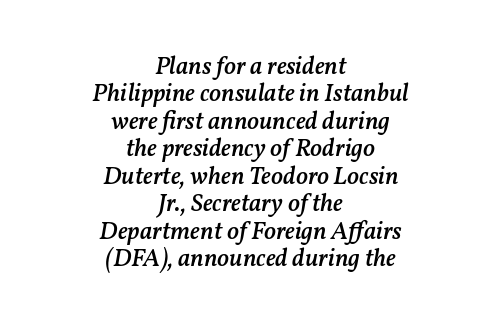
The image shows 25 px text type, italic (leaning right); set centered, tight line spacing (1.1x), normal letter spacing, not underlined.
